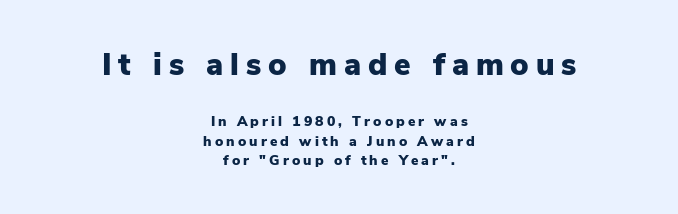
The foot of each line stays bare and open. The composition opens big and finishes small. The lettering stays uniformly vertical, giving the passage a roman look. The passage is arranged like a title page — every line centered. The rows are spaced the way most documents space them. Here the designer chose a conventional face with non-uniform glyph widths.
